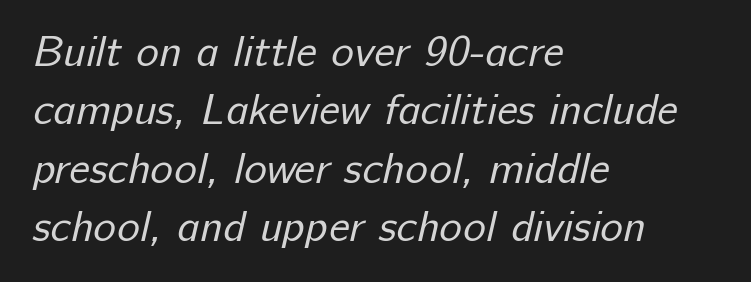
Q: Is the text bold? A: No.
Q: Is the typeface a serif or a sans-serif typeface? A: Sans-serif.
Q: Is the text underlined? A: No.
Q: How is the paragraph aligned? A: Left-aligned.
Q: Is the spacing between letters normal or unusually wide? A: Normal.
Q: Is the spacing between lines tight, normal or loose? A: Normal.
Q: Width (condensed, normal, or wide)? A: Normal.
Q: Stroke contrast? A: Low.
Q: x-height? A: Medium.
Q: Monospaced? A: No.
